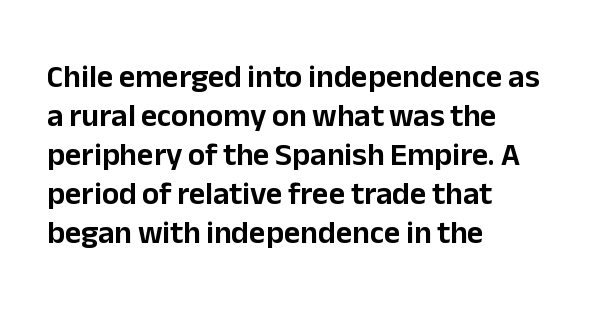
The image shows 32 px sans-serif type, upright; set left-aligned, line spacing 1.22x, normal letter spacing, not underlined; low stroke contrast and a medium x-height.
